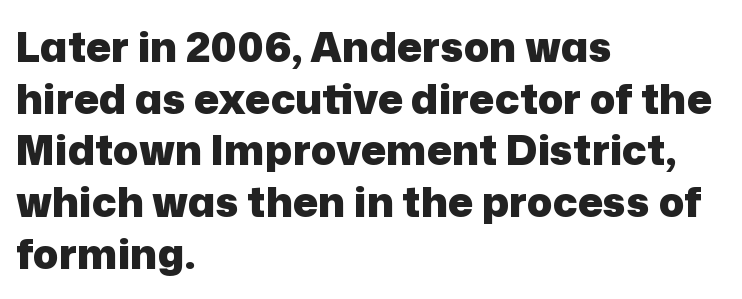
Q: Is the text bold? A: Yes.
Q: Is the text italic (slanted)? A: No, it is upright.
Q: Is the typeface a serif or a sans-serif typeface? A: Sans-serif.
Q: Is the text underlined? A: No.
Q: How is the paragraph aligned? A: Left-aligned.
Q: Is the spacing between letters normal or unusually wide? A: Normal.
Q: Width (condensed, normal, or wide)? A: Normal.
Q: Stroke contrast? A: Low.
Q: x-height? A: Medium.
Q: Monospaced? A: No.
